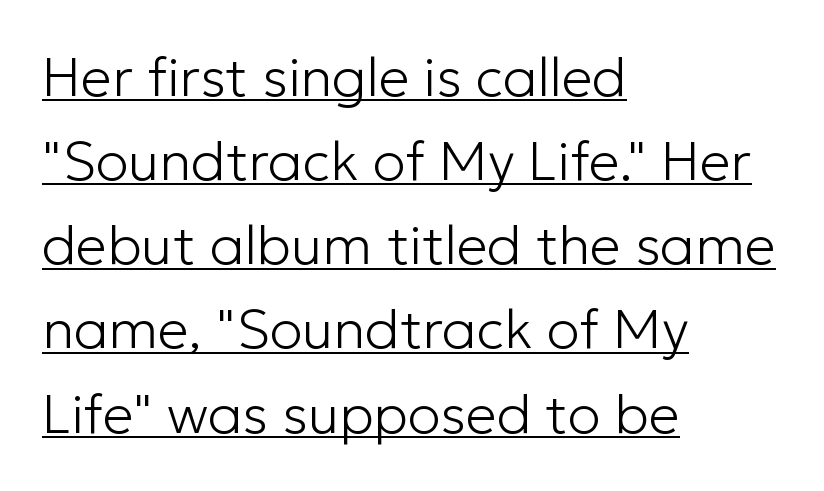
The image shows 55 px light sans-serif type, upright; set left-aligned, normal line spacing (1.53x), normal letter spacing, underlined; low stroke contrast and a medium x-height.
